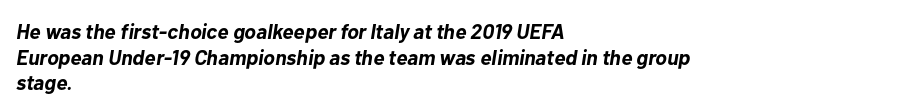
{"italic": "yes", "lean": "right", "slant_degrees": 10, "bold": "yes", "underline": "no", "align": "left", "line_spacing_ratio": 1.22, "letter_spacing": "normal", "letter_spacing_em": 0.0, "glyph_px": 21}
